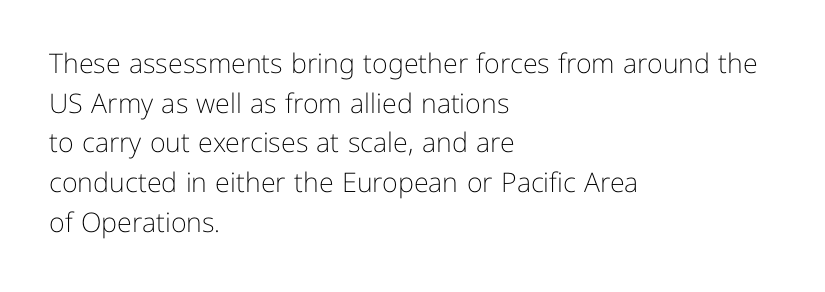
Q: Is the text bold? A: No.
Q: Is the text italic (slanted)? A: No, it is upright.
Q: Is the text underlined? A: No.
Q: How is the paragraph aligned? A: Left-aligned.
Q: Is the spacing between letters normal or unusually wide? A: Normal.
Q: Is the spacing between lines tight, normal or loose? A: Normal.
